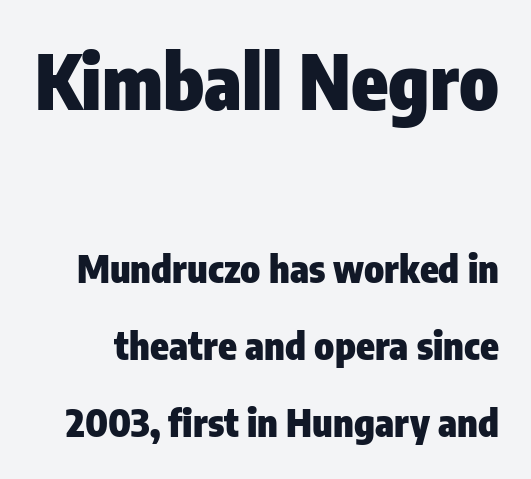
Look at the tracking — it's just the regular setting, nothing added. This is the regular roman posture of the typeface. Regarding leading, the lines here are spaced well apart. Type style note: lacks serifs. No word sits above an underline. These words are printed bold, with thick strokes throughout.
